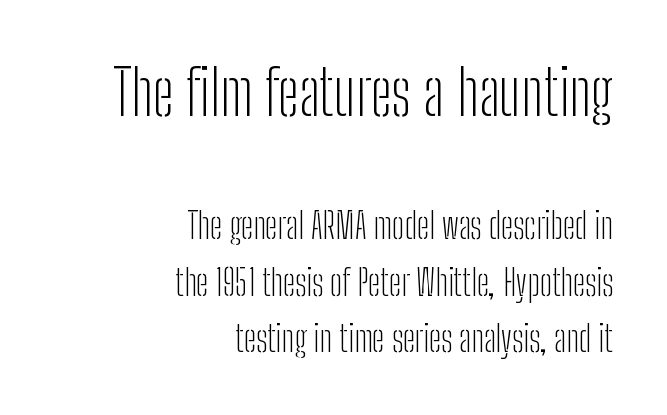
Q: Is the text bold? A: No.
Q: Is the text italic (slanted)? A: No, it is upright.
Q: Is the typeface a serif or a sans-serif typeface? A: Sans-serif.
Q: Is the text underlined? A: No.
Q: How is the paragraph aligned? A: Right-aligned.
Q: Is the spacing between letters normal or unusually wide? A: Normal.
Q: Is the spacing between lines tight, normal or loose? A: Normal.
Q: Which block of text is set in a larger size, the first (top) or the second (bottom)? A: The first (top) one.
Q: Width (condensed, normal, or wide)? A: Condensed.
Q: Stroke contrast? A: Low.
Q: x-height? A: Medium.
Q: Monospaced? A: No.
